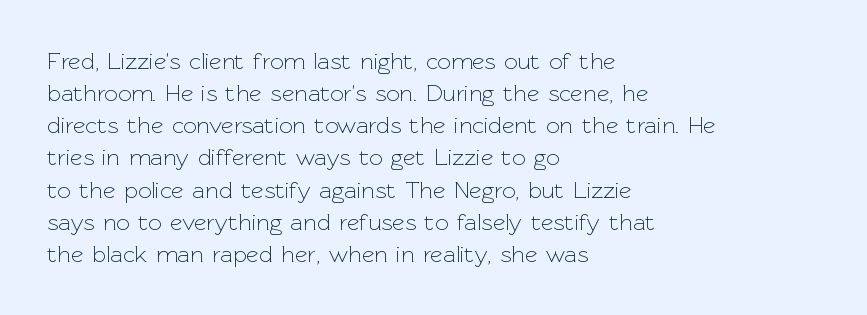
The strip under each line holds only bare page. You could call the tracking neutral — neither tight nor loose. Where is the straight margin? On the left. Upright lettering throughout. The weight tops out at a normal text grade.
